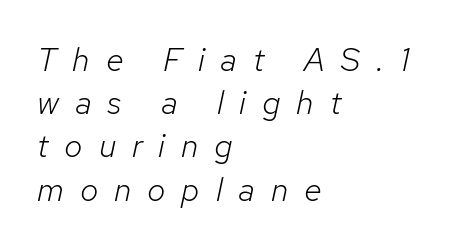
Honestly, there is no underline to notice here at all. Style check: oblique. Nothing heavy about these letters — not bold at all. Typeset ragged right — the left edge is the straight one. The rendering uses a moderate line-height, typical for paragraphs. Think of a printed novel: that variable character pitch is what you see here.
